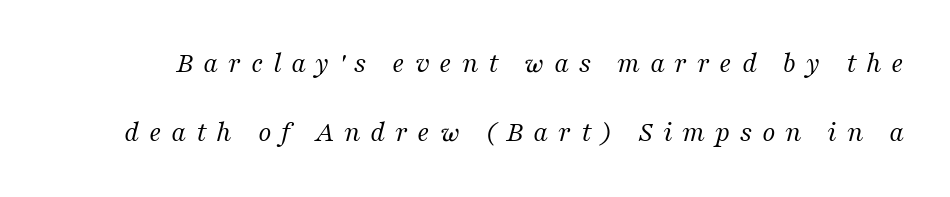
Q: Is the text bold? A: No.
Q: Is the text italic (slanted)? A: Yes, it leans right by about 16 degrees.
Q: Is the typeface a serif or a sans-serif typeface? A: Serif.
Q: Is the text underlined? A: No.
Q: Is the spacing between letters normal or unusually wide? A: Unusually wide.
Q: Is the spacing between lines tight, normal or loose? A: Loose.
Q: Width (condensed, normal, or wide)? A: Normal.
Q: Stroke contrast? A: Medium.
Q: x-height? A: Medium.
Q: Monospaced? A: No.
